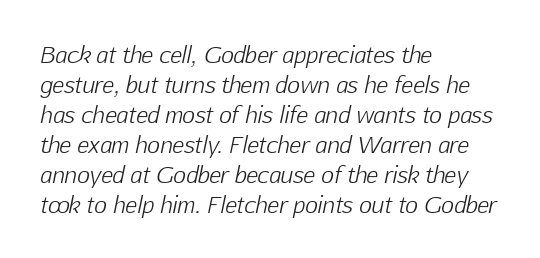
Q: Is the text bold? A: No.
Q: Is the text italic (slanted)? A: Yes, it leans right by about 12 degrees.
Q: Is the text underlined? A: No.
Q: How is the paragraph aligned? A: Left-aligned.
Q: Is the spacing between letters normal or unusually wide? A: Normal.
Q: Is the spacing between lines tight, normal or loose? A: Normal.
